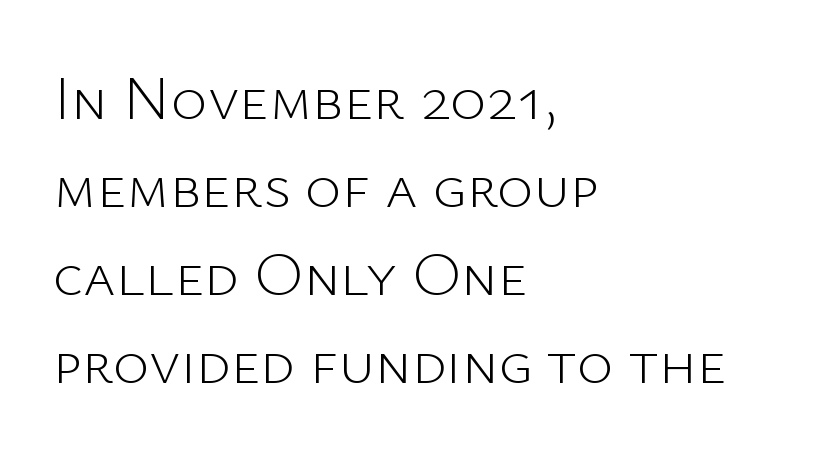
Q: Is the text bold? A: No.
Q: Is the text italic (slanted)? A: No, it is upright.
Q: Is the typeface a serif or a sans-serif typeface? A: Sans-serif.
Q: Is the text underlined? A: No.
Q: How is the paragraph aligned? A: Left-aligned.
Q: Is the spacing between letters normal or unusually wide? A: Normal.
Q: Is the spacing between lines tight, normal or loose? A: Normal.
Q: Width (condensed, normal, or wide)? A: Normal.
Q: Stroke contrast? A: Low.
Q: x-height? A: Medium.
Q: Monospaced? A: No.
